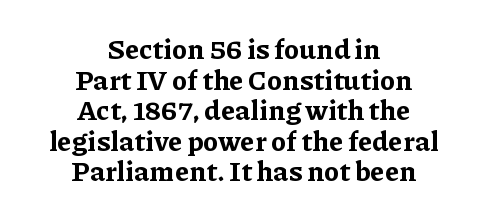
Q: Is the text bold? A: Yes.
Q: Is the text italic (slanted)? A: No, it is upright.
Q: Is the typeface a serif or a sans-serif typeface? A: Serif.
Q: Is the text underlined? A: No.
Q: How is the paragraph aligned? A: Centered.
Q: Is the spacing between letters normal or unusually wide? A: Normal.
Q: Is the spacing between lines tight, normal or loose? A: Tight.
Q: Width (condensed, normal, or wide)? A: Normal.
Q: Stroke contrast? A: Low.
Q: x-height? A: Medium.
Q: Monospaced? A: No.
